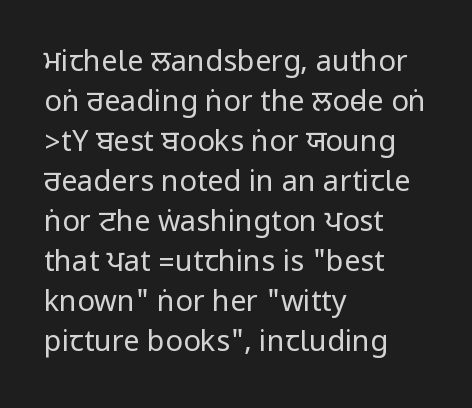
The image shows 29 px regular-weight, condensed sans-serif type, upright; set left-aligned, normal line spacing (1.38x), normal letter spacing, not underlined; low stroke contrast.
